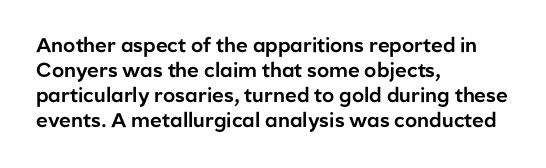
The image shows 20 px text type, upright; set left-aligned, normal line spacing (1.25x), normal letter spacing, not underlined.
